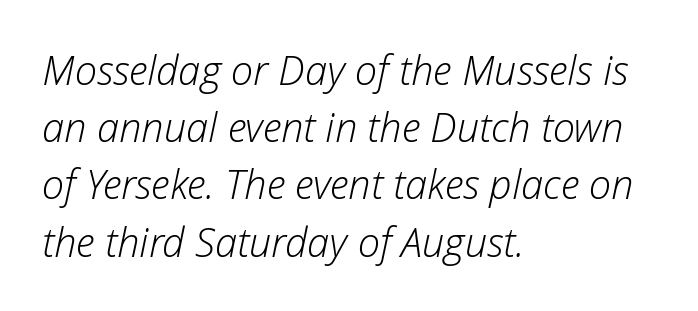
Q: Is the text bold? A: No.
Q: Is the text italic (slanted)? A: Yes, it leans right by about 12 degrees.
Q: Is the text underlined? A: No.
Q: How is the paragraph aligned? A: Left-aligned.
Q: Is the spacing between letters normal or unusually wide? A: Normal.
Q: Is the spacing between lines tight, normal or loose? A: Normal.
Q: Width (condensed, normal, or wide)? A: Normal.
Q: Stroke contrast? A: Low.
Q: x-height? A: Medium.
Q: Monospaced? A: No.
